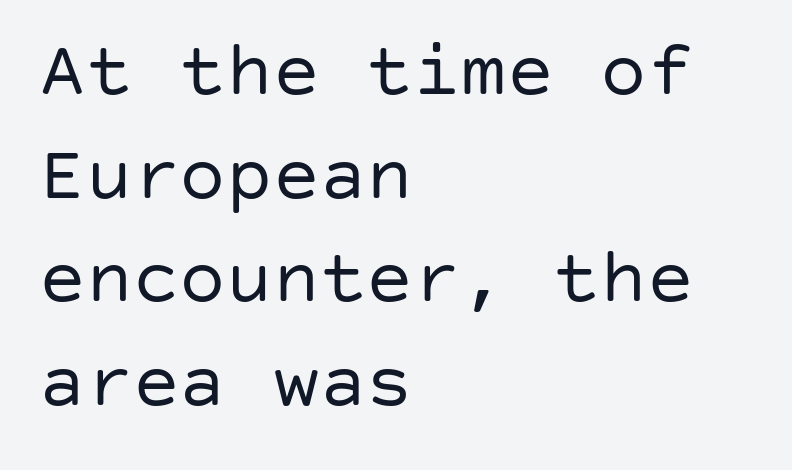
Q: Is the text bold? A: No.
Q: Is the text italic (slanted)? A: No, it is upright.
Q: Is the typeface a serif or a sans-serif typeface? A: Sans-serif.
Q: Is the text underlined? A: No.
Q: How is the paragraph aligned? A: Left-aligned.
Q: Is the spacing between letters normal or unusually wide? A: Normal.
Q: Is the spacing between lines tight, normal or loose? A: Normal.
Q: Width (condensed, normal, or wide)? A: Normal.
Q: Stroke contrast? A: Low.
Q: x-height? A: Large.
